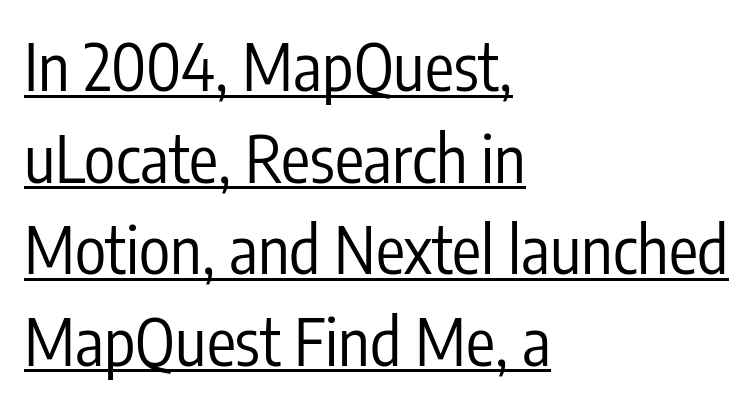
{"serif": "no", "italic": "no", "bold": "no", "weight": "regular", "width": "condensed", "stroke_contrast": "low", "x_height": "medium", "monospaced": "no", "underline": "yes", "align": "left", "line_spacing": "normal", "line_spacing_ratio": 1.41, "letter_spacing": "normal", "letter_spacing_em": 0.0, "glyph_px": 65}
